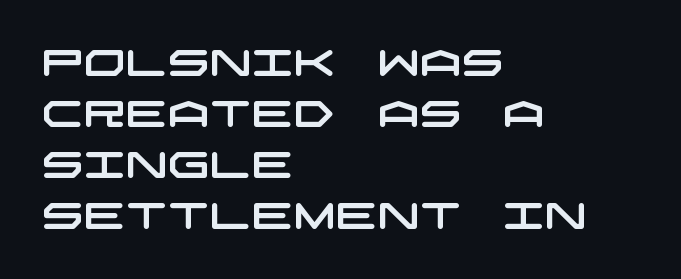
The image shows 37 px wide sans-serif type; set left-aligned, normal line spacing (1.38x), normal letter spacing, not underlined; low stroke contrast and a large x-height.
